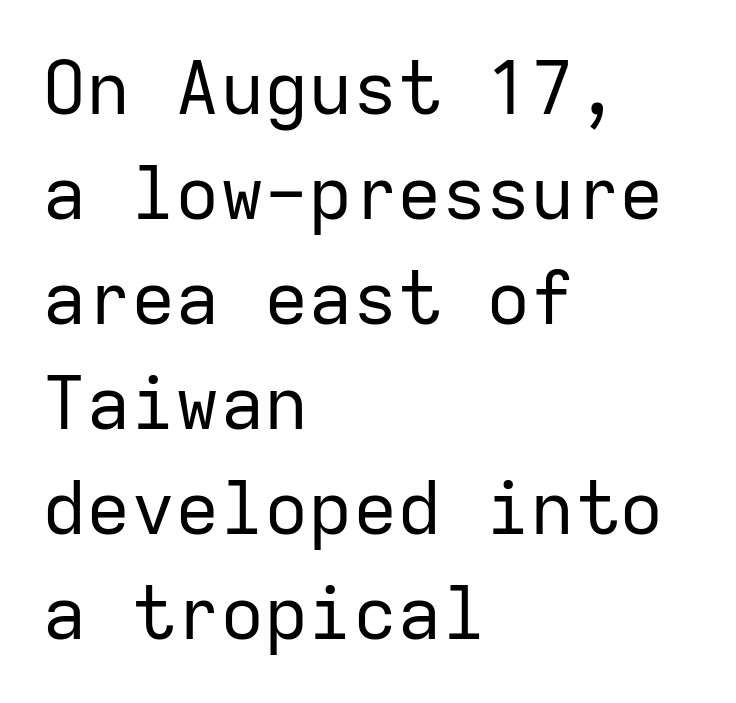
A typesetter would call this leading conventional body-copy spacing. The typesetting does not lean heavy: it is not bold. Note: no serifs on the glyphs. No word sits above an underline. Style check: upright. The passage shown has conventional tracking throughout.
